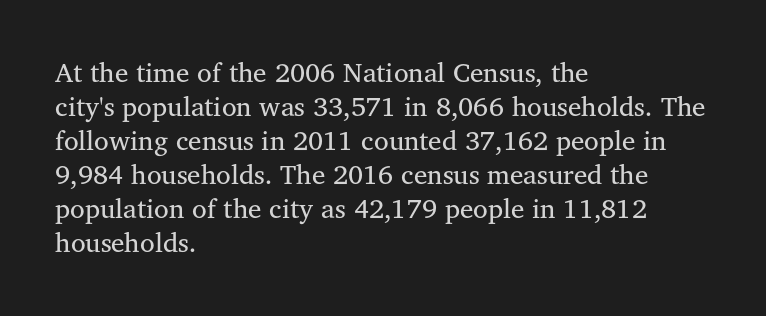
Q: Is the text bold? A: No.
Q: Is the text italic (slanted)? A: No, it is upright.
Q: Is the text underlined? A: No.
Q: How is the paragraph aligned? A: Left-aligned.
Q: Is the spacing between letters normal or unusually wide? A: Normal.
Q: Is the spacing between lines tight, normal or loose? A: Normal.
